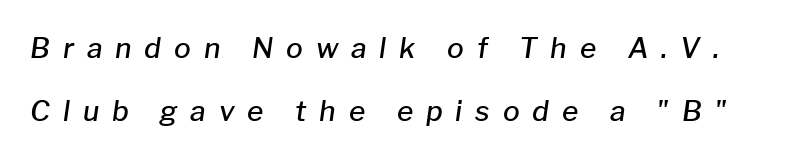
The rendering inserts visible extra space after every character. Underlining? Definitely not there. Would a proofreader flag this as italicized? Yes. The passage shown is typed in a proportional face where columns would drift. The strokes are fattened partway — semibold, not bold.
